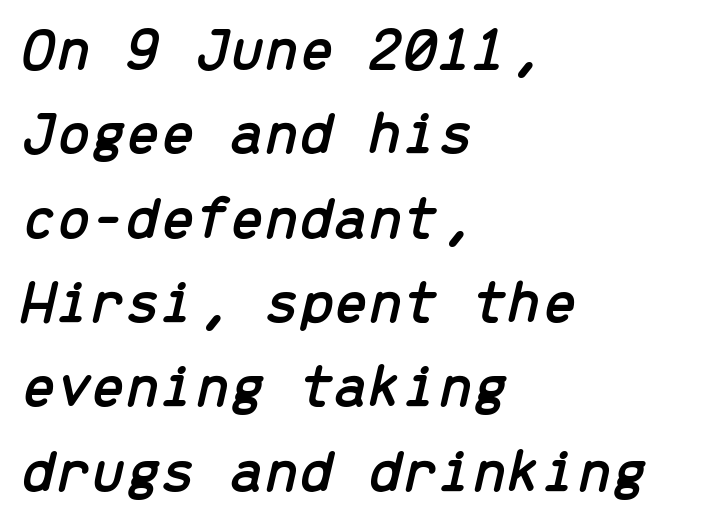
Q: Is the text italic (slanted)? A: Yes, it leans right by about 13 degrees.
Q: Is the text underlined? A: No.
Q: How is the paragraph aligned? A: Left-aligned.
Q: Is the spacing between letters normal or unusually wide? A: Normal.
Q: Is the spacing between lines tight, normal or loose? A: Normal.
Q: Width (condensed, normal, or wide)? A: Normal.
Q: Stroke contrast? A: Low.
Q: x-height? A: Medium.
Q: Monospaced? A: Yes.
